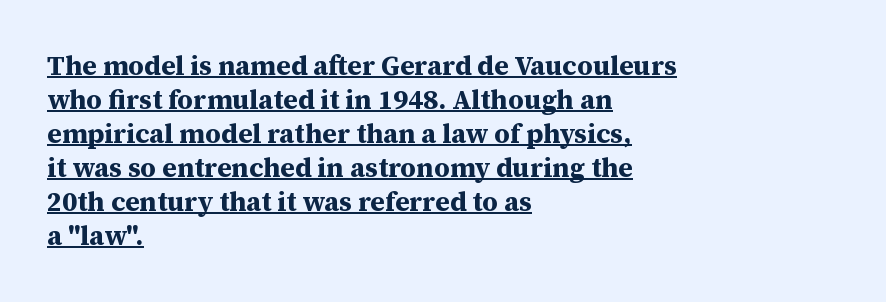
Q: Is the text bold? A: Yes.
Q: Is the text italic (slanted)? A: No, it is upright.
Q: Is the text underlined? A: Yes.
Q: How is the paragraph aligned? A: Left-aligned.
Q: Is the spacing between letters normal or unusually wide? A: Normal.
Q: Is the spacing between lines tight, normal or loose? A: Normal.
